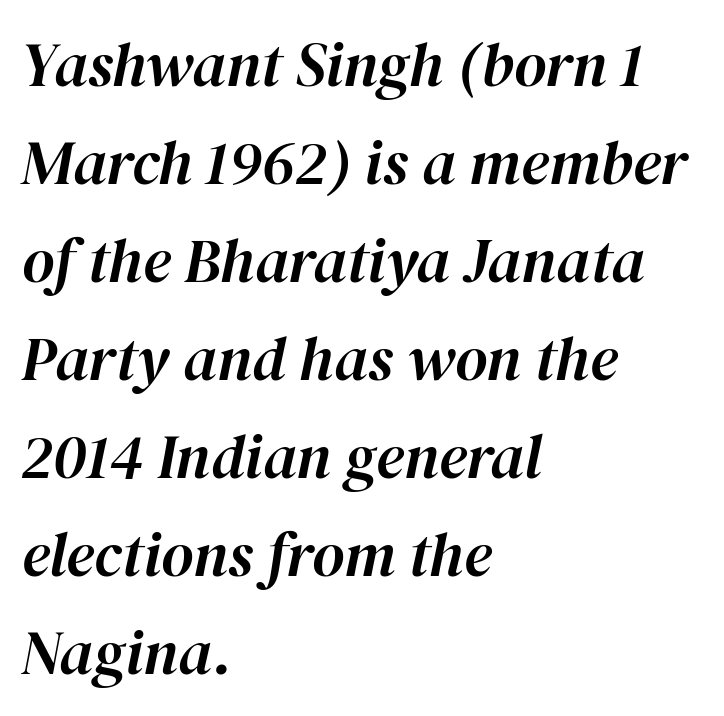
The image shows 62 px text type, italic (leaning right); set left-aligned, normal line spacing (1.58x), normal letter spacing, not underlined; high stroke contrast and a medium x-height.
